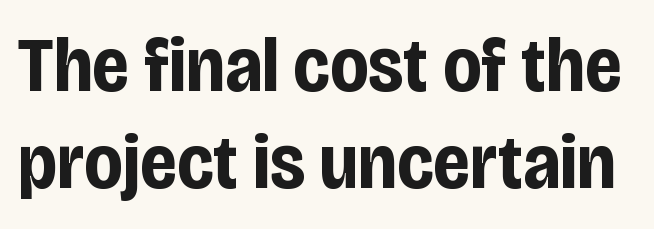
The image shows 78 px bold, condensed sans-serif type, upright; set normal line spacing (1.25x), normal letter spacing, not underlined; low stroke contrast and a large x-height.
